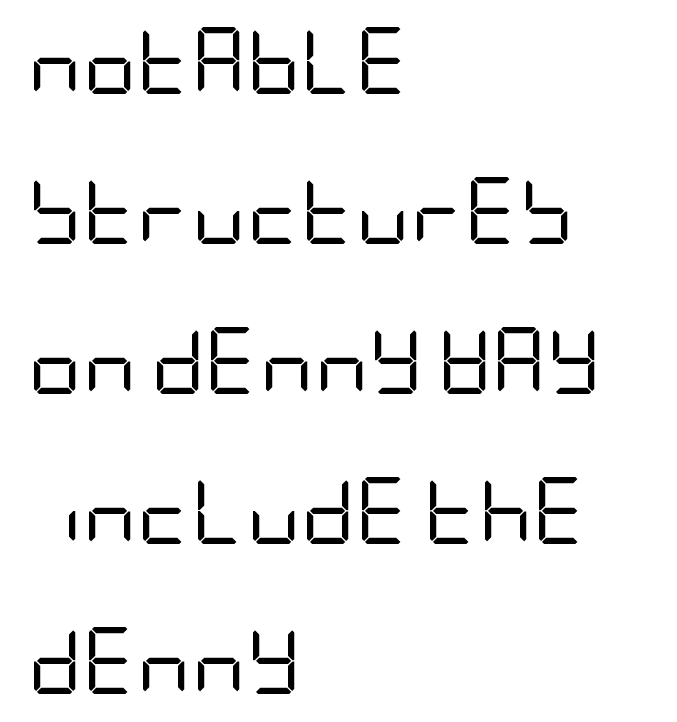
The typeface has the unassuming heft of standard copy or less. The designer dialed line spacing up above the default. A sans-serif font was chosen for this passage. A roman cut, with each character standing at attention.
